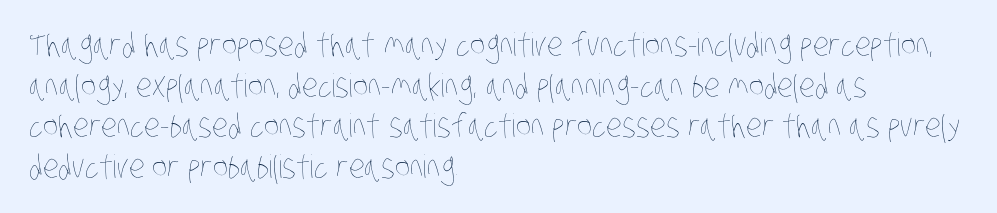
{"bold": "no", "weight": "thin", "width": "condensed", "stroke_contrast": "low", "x_height": "large", "monospaced": "no", "underline": "no", "align": "left", "line_spacing": "normal", "line_spacing_ratio": 1.27, "letter_spacing": "normal", "letter_spacing_em": 0.0, "glyph_px": 32}
